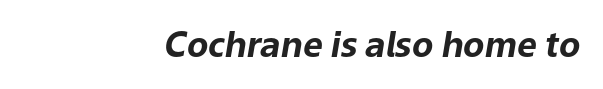
{"italic": "yes", "lean": "right", "slant_degrees": 9, "bold": "yes", "weight": "bold", "width": "normal", "stroke_contrast": "low", "x_height": "medium", "monospaced": "no", "underline": "no", "align": "right", "letter_spacing": "normal", "letter_spacing_em": 0.0, "glyph_px": 35}
